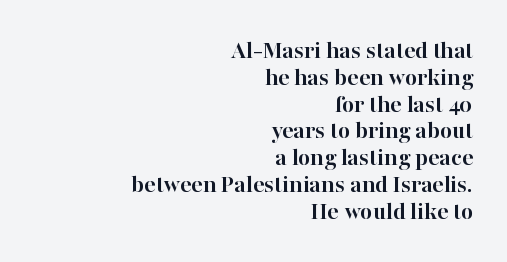
{"italic": "no", "bold": "yes", "underline": "no", "align": "right", "line_spacing": "tight", "line_spacing_ratio": 1.03, "letter_spacing": "normal", "letter_spacing_em": 0.0, "glyph_px": 26}
